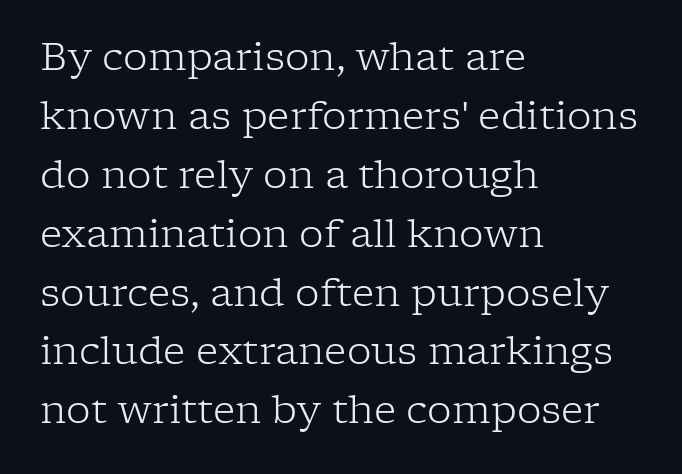
Notice how the passage keeps a crisp vertical edge on the left only. The passage shown is typeset with a serif family. Posture: vertical. Ink coverage per letter is moderate at most. Each row of text sits above clean, open space.
